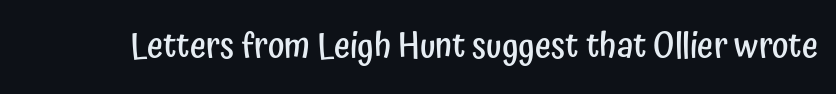
{"serif": "no", "italic": "no", "bold": "semi", "weight": "semibold", "width": "condensed", "stroke_contrast": "low", "x_height": "medium", "monospaced": "no", "underline": "no", "letter_spacing": "normal", "letter_spacing_em": 0.0, "glyph_px": 35}
